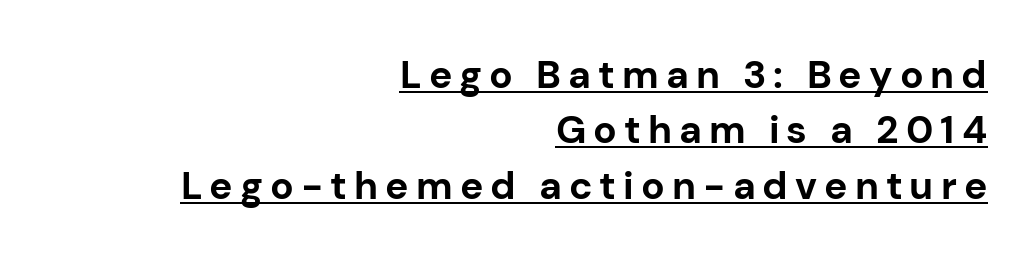
The passage shown is underscored from start to finish. Horizontally, the lines are justified to the trailing edge only. A typesetter would call this proportional, since set widths differ per character. I'd call this a sans setting — the letters go barefoot. Heavy-handed strokes throughout: this text is bold. The lettering holds an erect, upright posture throughout.
